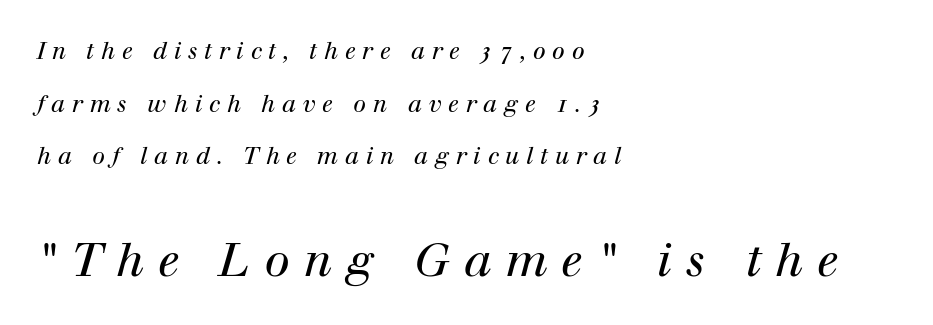
The image shows 46 px regular-weight serif type, italic (leaning right); set left-aligned, loose line spacing (2.29x), unusually wide letter spacing (+0.3 em), not underlined; the second (bottom) block is 2.0x larger; high stroke contrast and a medium x-height.
